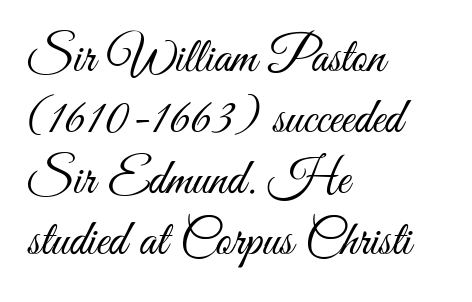
The image shows 50 px light, condensed sans-serif type; set left-aligned, line spacing 1.22x, normal letter spacing, not underlined; medium stroke contrast and a small x-height.
